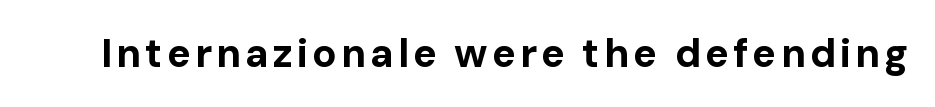
The lettering stays uniformly vertical, giving the passage a roman look. Think of a printed novel: that variable character pitch is what you see here. Chunky letters — that's bold for sure. I'd call this a sans setting — the letters go barefoot. Type without underlining.
